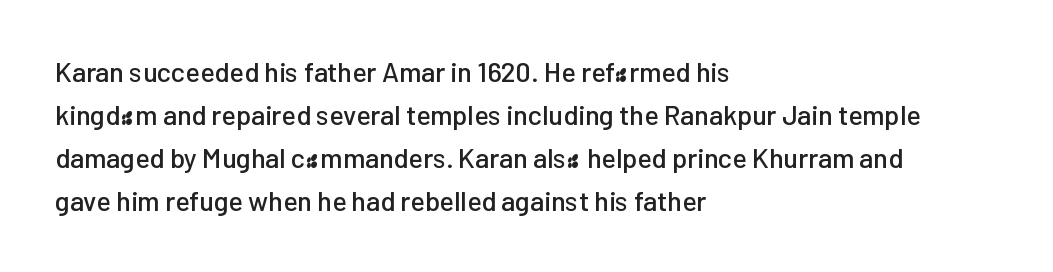
{"italic": "no", "underline": "no", "align": "left", "line_spacing": "normal", "line_spacing_ratio": 1.59, "letter_spacing": "normal", "letter_spacing_em": 0.0, "glyph_px": 27}
